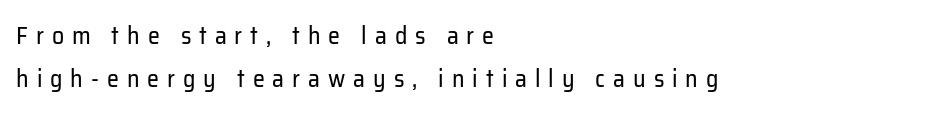
{"italic": "no", "bold": "no", "underline": "no", "align": "left", "line_spacing_ratio": 1.79, "letter_spacing": "wide", "letter_spacing_em": 0.33, "glyph_px": 24}
